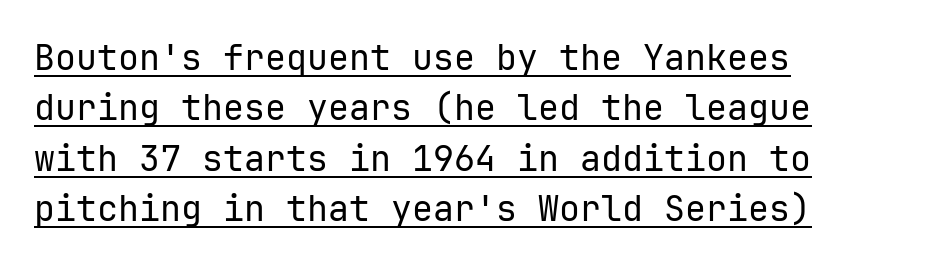
Weight: regular or lighter. This rendering leaves character spacing at its baseline value. Reading down the block, your eye returns to a fixed left position each line. Summary of vertical rhythm: regular, with standard interline spacing. Underlining? Definitely there. Here the designer chose a console-style face with uniform glyph widths.
